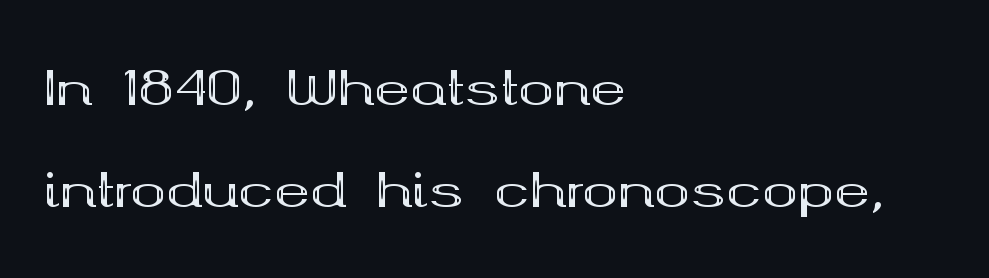
The image shows 48 px bold, wide serif type, upright; set left-aligned, loose line spacing (2.13x), normal letter spacing, not underlined; medium stroke contrast and a medium x-height.
